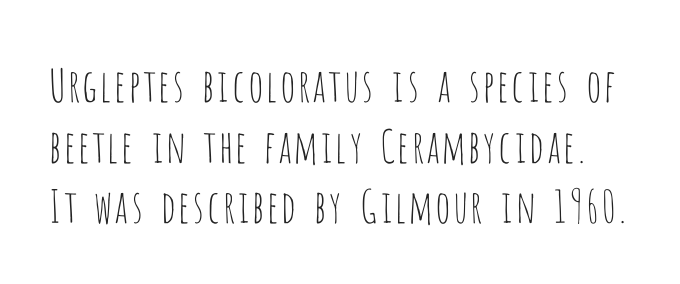
How would I describe the line gaps? Plain and ordinary. Each word holds together tightly as a unit, with standard inter-letter gaps. Serif or sans? Sans — the stroke terminals are bare. The gap between lines stays unmarked. The font's upright variant was chosen for this text.
